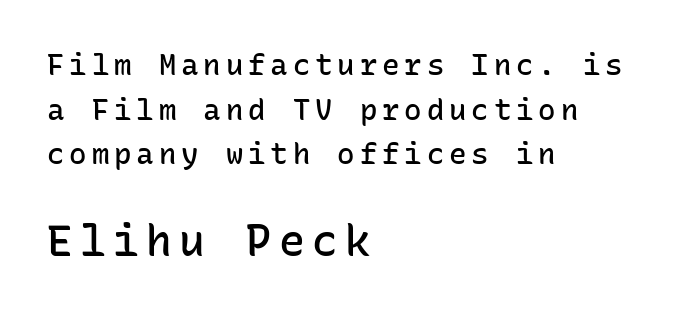
The image shows 43 px semibold sans-serif type, upright, monospaced; set left-aligned, normal line spacing (1.54x), not underlined; the second (bottom) block is 1.48x larger; low stroke contrast and a medium x-height.
